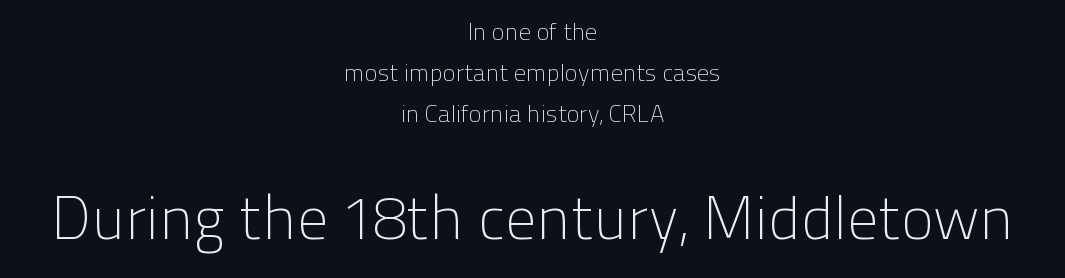
The image shows 61 px light sans-serif type, upright; set centered, normal line spacing (1.7x), normal letter spacing, not underlined; the second (bottom) block is 2.54x larger; low stroke contrast and a medium x-height.
